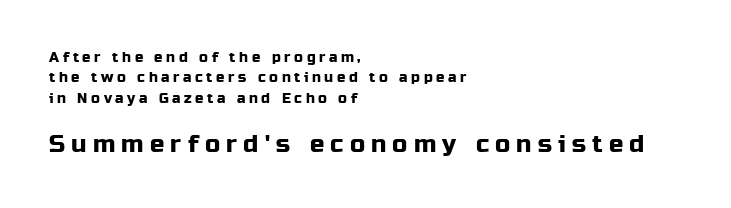
The image shows 24 px text type, upright; set left-aligned, normal line spacing (1.46x), unusually wide letter spacing (+0.26 em), not underlined; the second (bottom) block is 1.71x larger.
